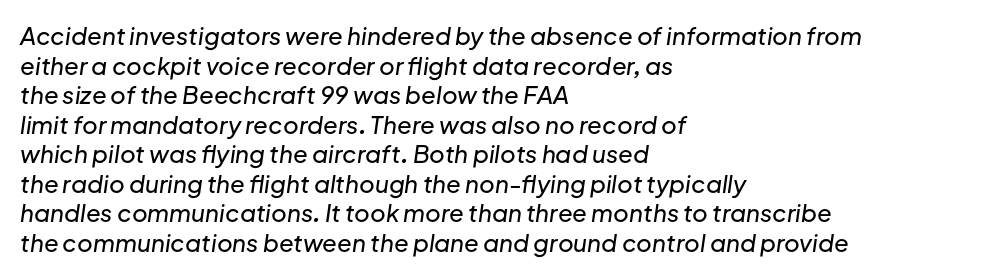
The image shows 24 px text type, italic (leaning right); set left-aligned, line spacing 1.23x, normal letter spacing, not underlined.
